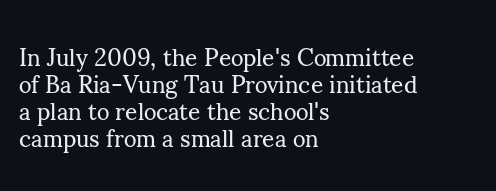
Q: Is the text bold? A: No.
Q: Is the text italic (slanted)? A: No, it is upright.
Q: Is the text underlined? A: No.
Q: How is the paragraph aligned? A: Left-aligned.
Q: Is the spacing between letters normal or unusually wide? A: Normal.
Q: Is the spacing between lines tight, normal or loose? A: Tight.
